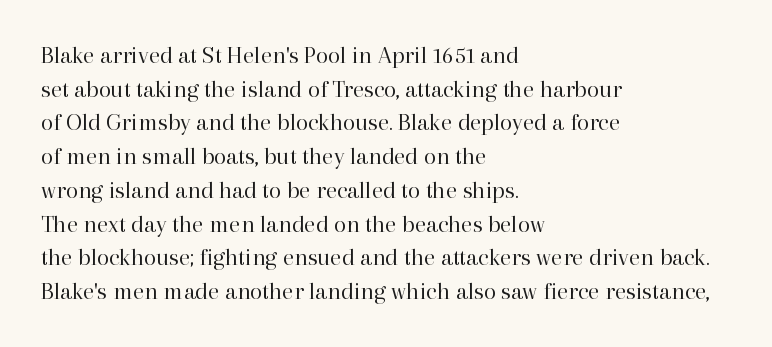
The image shows 25 px text type, upright; set left-aligned, normal line spacing (1.35x), normal letter spacing, not underlined.
